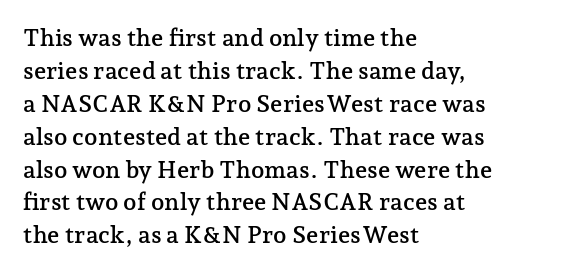
The image shows 24 px text type, upright; set left-aligned, normal line spacing (1.37x), normal letter spacing, not underlined.
